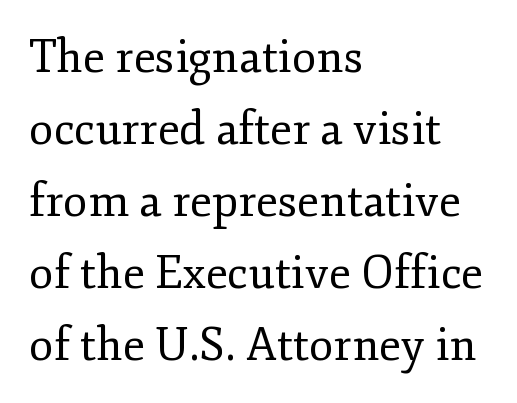
{"serif": "yes", "italic": "no", "bold": "no", "weight": "regular", "width": "normal", "stroke_contrast": "low", "x_height": "small", "monospaced": "no", "underline": "no", "align": "left", "line_spacing": "normal", "line_spacing_ratio": 1.6, "letter_spacing": "normal", "letter_spacing_em": 0.0, "glyph_px": 45}
